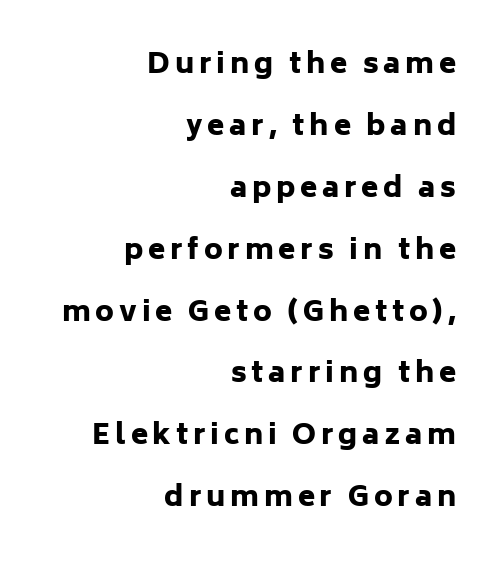
Here the designer chose a conventional face with non-uniform glyph widths. The line-height multiplier appears high, well above default. Nobody drew a line under any word here. Designer's note — italics off, roman on.
